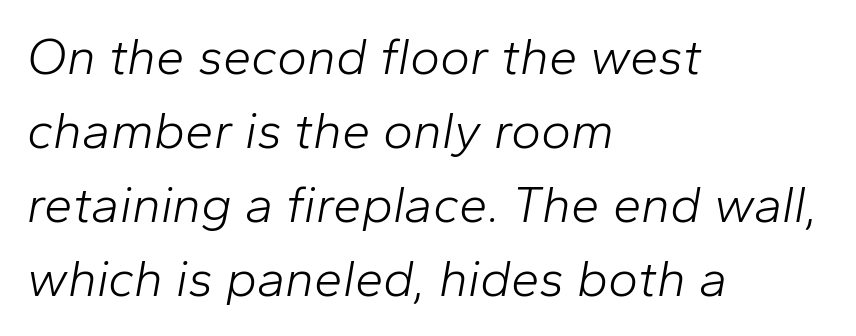
Q: Is the text bold? A: No.
Q: Is the text italic (slanted)? A: Yes, it leans right by about 10 degrees.
Q: Is the text underlined? A: No.
Q: How is the paragraph aligned? A: Left-aligned.
Q: Is the spacing between letters normal or unusually wide? A: Normal.
Q: Is the spacing between lines tight, normal or loose? A: Normal.
Q: Width (condensed, normal, or wide)? A: Normal.
Q: Stroke contrast? A: Low.
Q: x-height? A: Medium.
Q: Monospaced? A: No.
